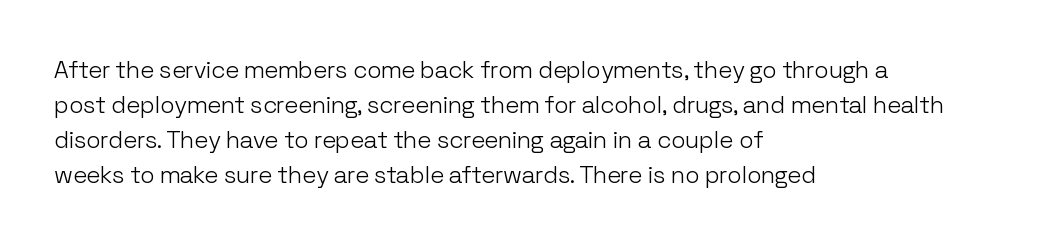
The image shows 24 px text type, upright; set left-aligned, normal line spacing (1.46x), normal letter spacing, not underlined.
